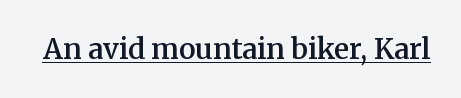
The image shows 28 px semibold serif type, upright; set normal letter spacing, underlined; medium stroke contrast and a medium x-height.
